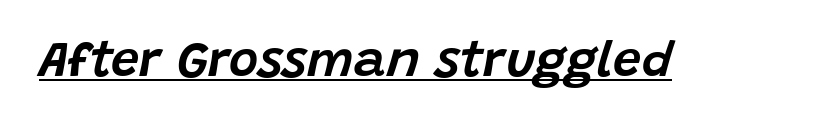
The face used here is proportionally spaced, like ordinary book or web type. Emphasis is given by a line drawn under the lettering. A typesetter would call this zero additional tracking. The passage shown leans; its letterforms are oblique.
